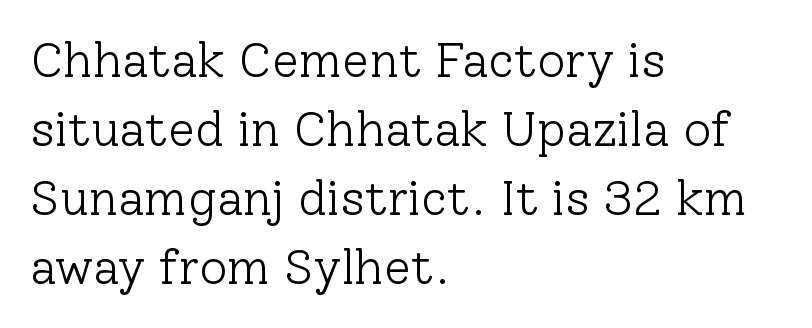
The image shows 49 px light serif type, upright; set left-aligned, normal line spacing (1.41x), normal letter spacing, not underlined; low stroke contrast and a medium x-height.
